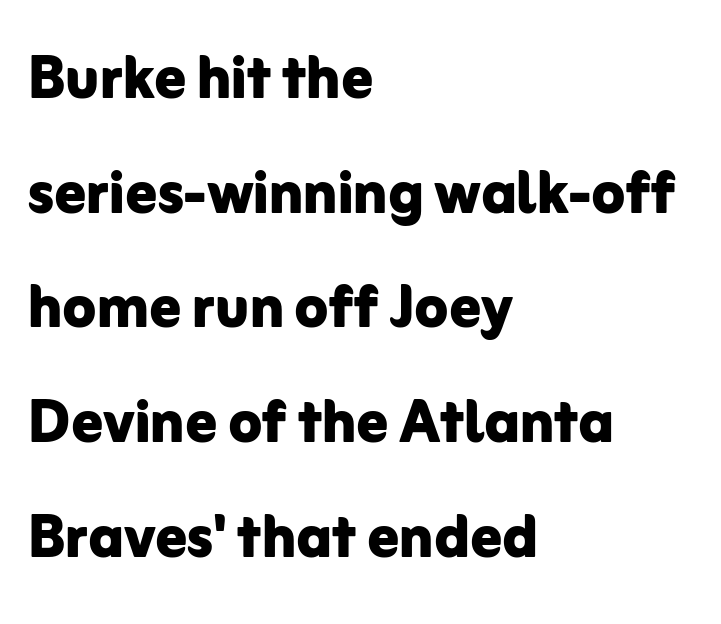
You can tell from the bare stems that sans-serif type was used. Only glyphs here, with clear space below each row. The face used here is proportionally spaced, like ordinary book or web type. The vertical gap from one line to the next is medium. No italicization has been applied; the sample stays upright.
